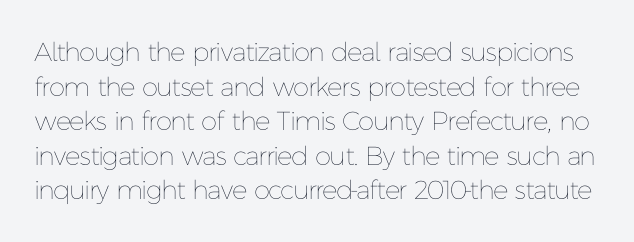
Think standard paragraph weight, or any step lighter than that. The axis of the letterforms is exactly vertical. A typesetter would call this zero additional tracking. Honestly, the row spacing looks completely unremarkable.
